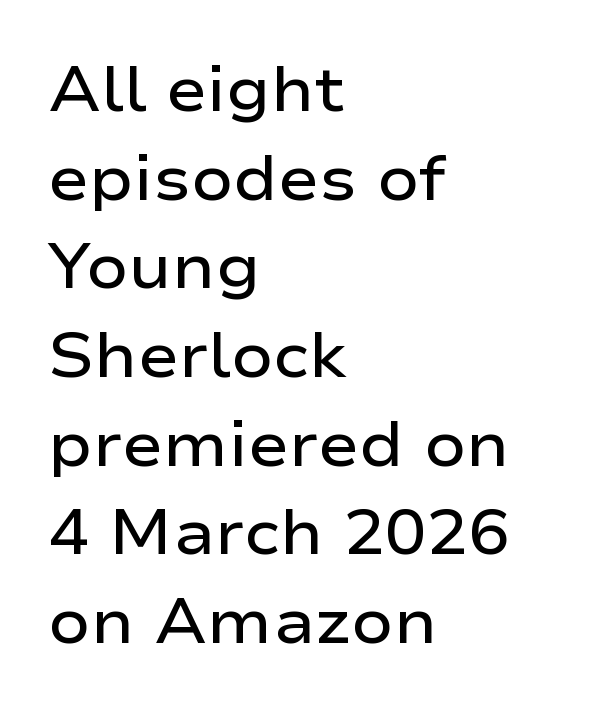
The image shows 62 px semibold, wide sans-serif type, upright; set left-aligned, normal line spacing (1.43x), normal letter spacing, not underlined; low stroke contrast and a medium x-height.
